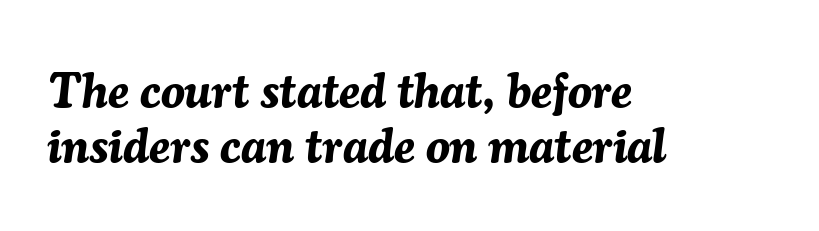
Q: Is the text bold? A: Yes.
Q: Is the text italic (slanted)? A: Yes, it leans right by about 7 degrees.
Q: Is the text underlined? A: No.
Q: How is the paragraph aligned? A: Left-aligned.
Q: Is the spacing between letters normal or unusually wide? A: Normal.
Q: Is the spacing between lines tight, normal or loose? A: Tight.
Q: Width (condensed, normal, or wide)? A: Normal.
Q: Stroke contrast? A: Medium.
Q: x-height? A: Medium.
Q: Monospaced? A: No.
